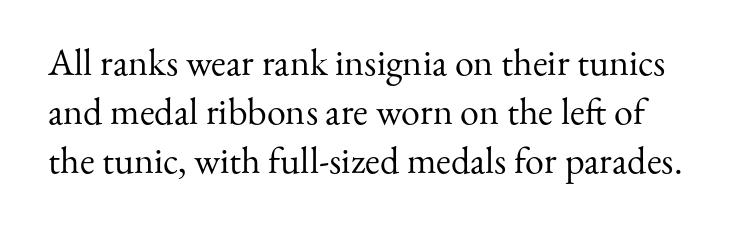
Yep, those are serifs on the letters. No letter is thick-stroked: the sample isn't bold. The line-height multiplier appears to be the usual default. Looks like regular typesetting: each glyph gets only the width it needs.
